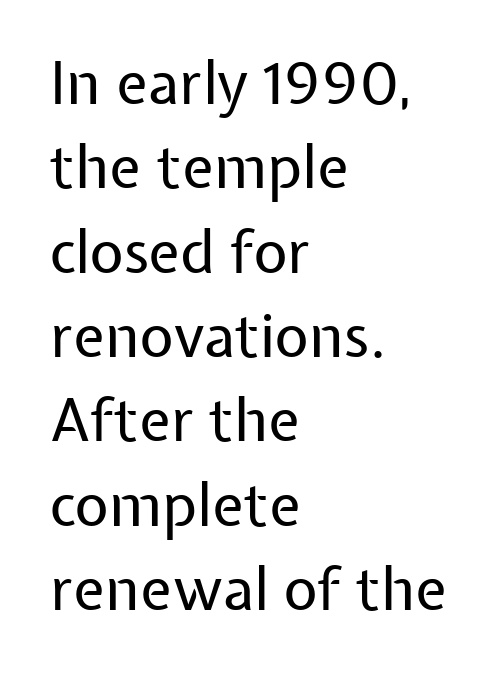
Q: Is the text bold? A: No.
Q: Is the text italic (slanted)? A: No, it is upright.
Q: Is the typeface a serif or a sans-serif typeface? A: Sans-serif.
Q: Is the text underlined? A: No.
Q: How is the paragraph aligned? A: Left-aligned.
Q: Is the spacing between letters normal or unusually wide? A: Normal.
Q: Is the spacing between lines tight, normal or loose? A: Normal.
Q: Width (condensed, normal, or wide)? A: Normal.
Q: Stroke contrast? A: Low.
Q: x-height? A: Medium.
Q: Monospaced? A: No.
